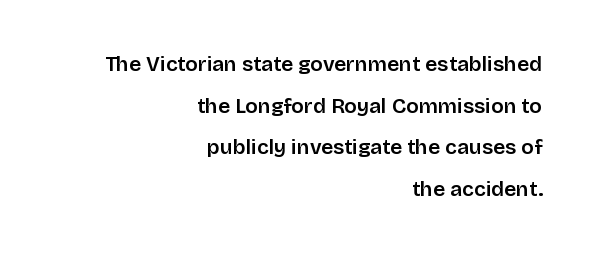
Q: Is the text italic (slanted)? A: No, it is upright.
Q: Is the text underlined? A: No.
Q: How is the paragraph aligned? A: Right-aligned.
Q: Is the spacing between letters normal or unusually wide? A: Normal.
Q: Is the spacing between lines tight, normal or loose? A: Loose.
